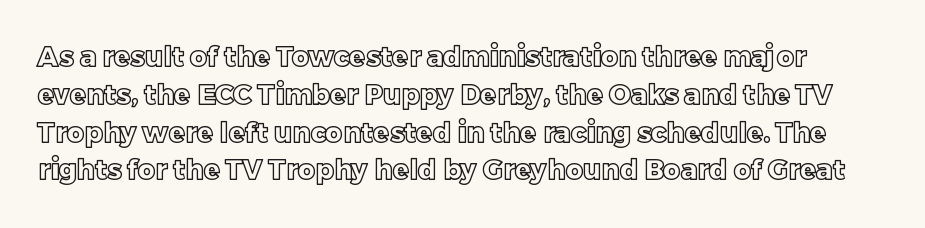
{"italic": "no", "underline": "no", "line_spacing": "normal", "line_spacing_ratio": 1.4, "letter_spacing": "normal", "letter_spacing_em": 0.0, "glyph_px": 27}
